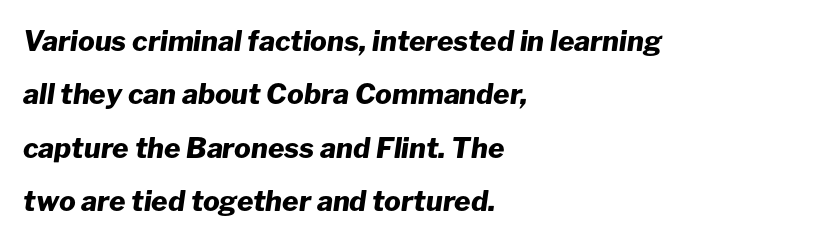
The image shows 28 px heavy type, italic (leaning right); set left-aligned, loose line spacing (1.91x), normal letter spacing, not underlined; low stroke contrast and a medium x-height.
